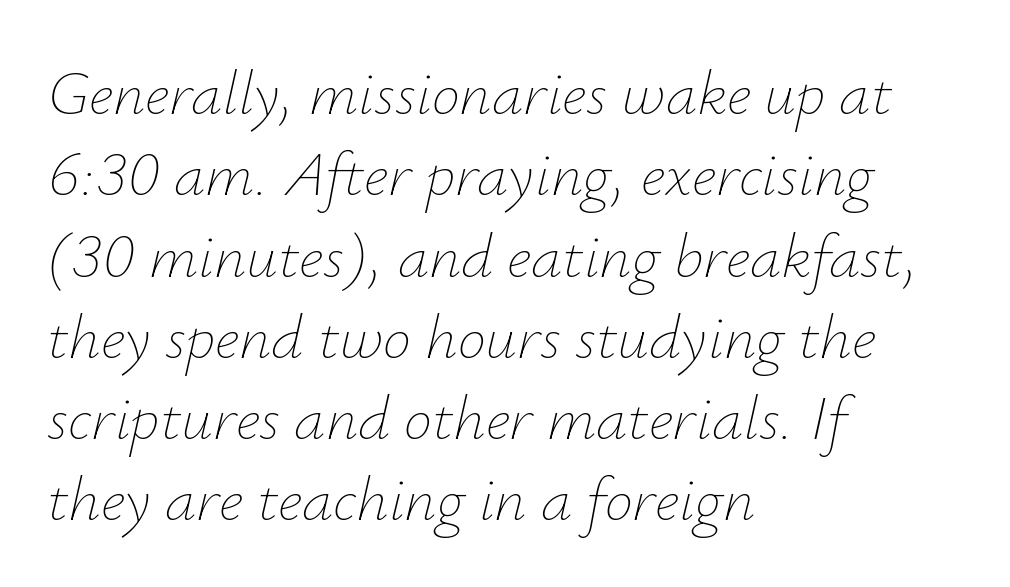
These lines are rendered in a variable-pitch font. Stem width sits at or under what a default text font uses. Casual observation: everything's shoved over to the left. Unmarked baselines from the first word to the last.
